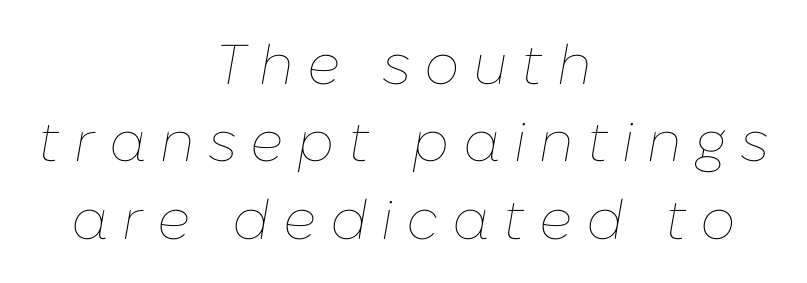
Q: Is the text bold? A: No.
Q: Is the text italic (slanted)? A: Yes, it leans right by about 10 degrees.
Q: Is the text underlined? A: No.
Q: How is the paragraph aligned? A: Centered.
Q: Is the spacing between letters normal or unusually wide? A: Unusually wide.
Q: Is the spacing between lines tight, normal or loose? A: Normal.
Q: Width (condensed, normal, or wide)? A: Normal.
Q: Stroke contrast? A: Low.
Q: x-height? A: Medium.
Q: Monospaced? A: No.
